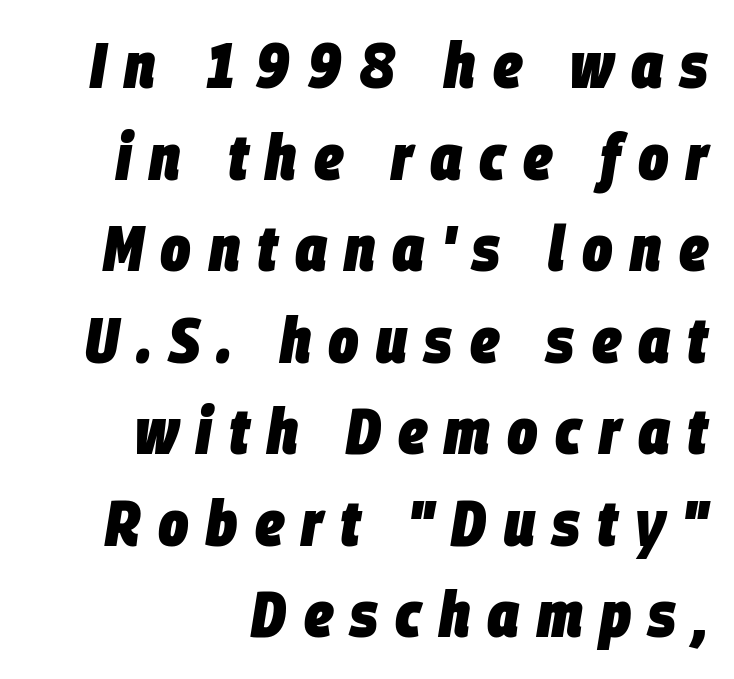
Emphasis by weight is at full strength: bold. A typesetter would call this leading conventional body-copy spacing. Observe the lean: these are italic letterforms. Think of a printed novel: that variable character pitch is what you see here. Each line ends at the same right margin while the left side varies.
